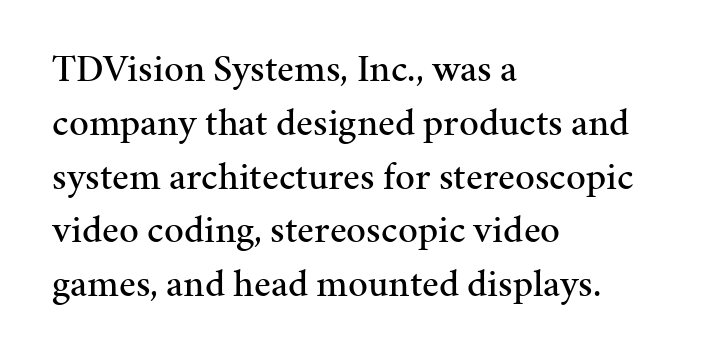
The image shows 39 px serif type, upright; set left-aligned, normal line spacing (1.38x), normal letter spacing, not underlined; medium stroke contrast and a medium x-height.
